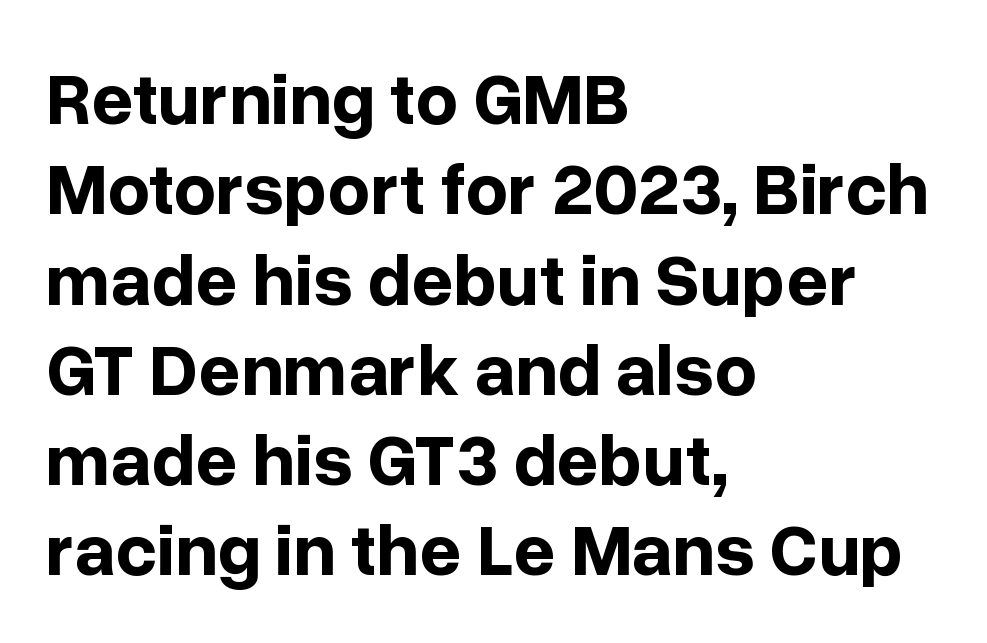
{"serif": "no", "italic": "no", "bold": "yes", "weight": "bold", "width": "normal", "stroke_contrast": "low", "x_height": "medium", "monospaced": "no", "underline": "no", "align": "left", "line_spacing_ratio": 1.22, "letter_spacing": "normal", "letter_spacing_em": 0.0, "glyph_px": 74}
